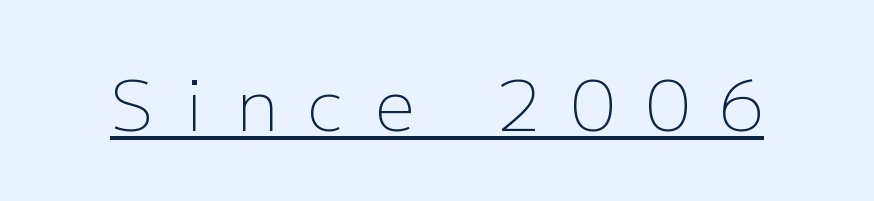
The image shows 70 px light sans-serif type, upright; set unusually wide letter spacing (+0.44 em), underlined; low stroke contrast and a medium x-height.
